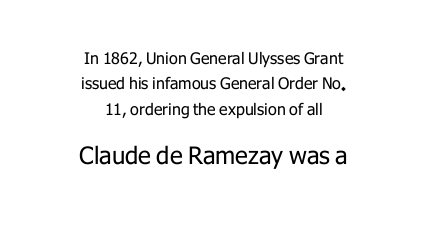
The image shows 24 px text type, upright; set centered, normal line spacing (1.58x), normal letter spacing, not underlined; the second (bottom) block is 1.5x larger.
